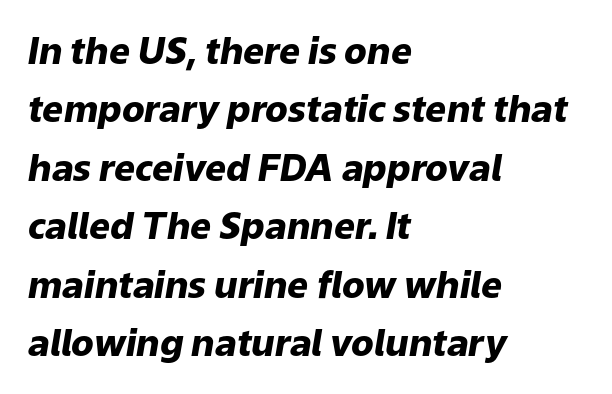
{"italic": "yes", "lean": "right", "slant_degrees": 9, "bold": "yes", "weight": "heavy", "width": "normal", "stroke_contrast": "low", "x_height": "medium", "monospaced": "no", "underline": "no", "align": "left", "line_spacing": "normal", "line_spacing_ratio": 1.58, "letter_spacing": "normal", "letter_spacing_em": 0.0, "glyph_px": 37}
